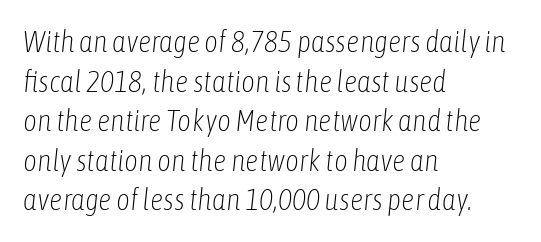
The image shows 30 px light, condensed type, italic (leaning right); set left-aligned, normal line spacing (1.32x), normal letter spacing, not underlined; low stroke contrast and a medium x-height.
